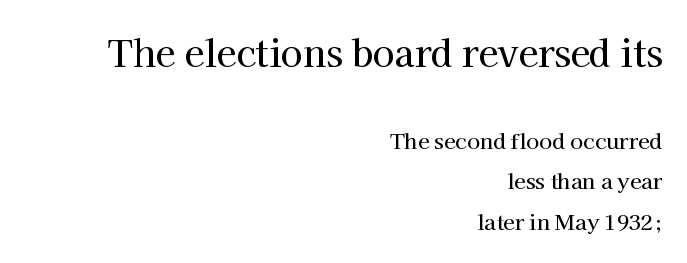
Tracking here is standard; glyphs follow each other at the usual distance. This sample uses a serif face. Nobody drew a line under any word here. Quick note: not italic, upright.
